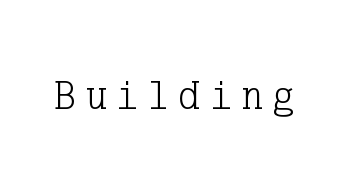
The passage shown is not bold in any degree. Small tapered or slab feet sit at the stroke ends, so this counts as serif. The zone under the glyphs is completely vacant. The typography opts for an upright posture over an oblique one.
